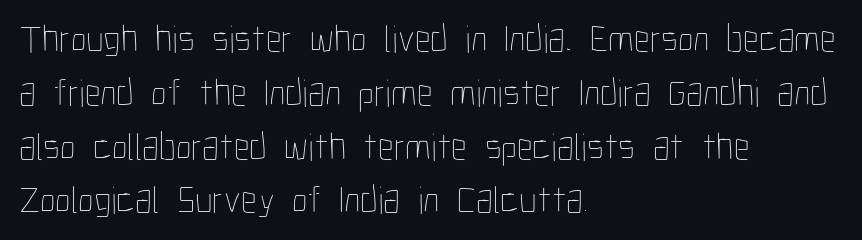
{"italic": "no", "bold": "no", "weight": "thin", "width": "condensed", "stroke_contrast": "low", "x_height": "medium", "monospaced": "no", "underline": "no", "align": "left", "line_spacing": "normal", "line_spacing_ratio": 1.38, "letter_spacing": "normal", "letter_spacing_em": 0.0, "glyph_px": 39}
